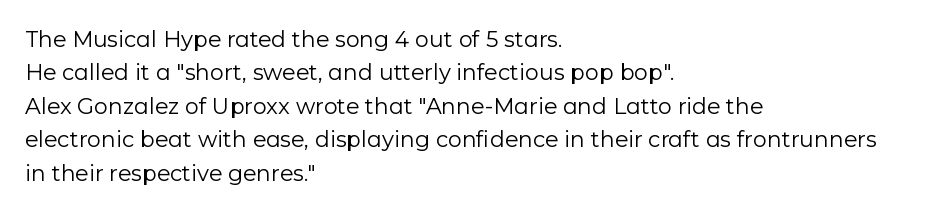
Summary of vertical rhythm: regular, with standard interline spacing. No extra ink here — the face is not bold. Quick note: not italic, upright. Horizontal alignment here is leftward, the default for most running prose.
